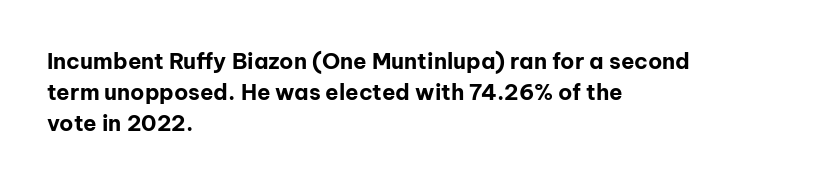
No italicization has been applied; the sample stays upright. The line-height multiplier appears to be the usual default. The face used here has the dense, thick strokes of a bold. Clear beneath every line of the passage. Each word holds together tightly as a unit, with standard inter-letter gaps. The typesetter chose a ragged-right arrangement here.
